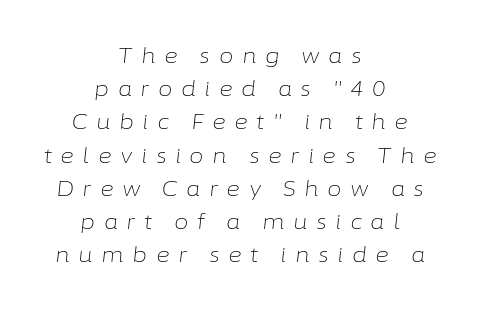
The image shows 21 px text type, italic (leaning right); set centered, normal line spacing (1.58x), unusually wide letter spacing (+0.4 em), not underlined.
